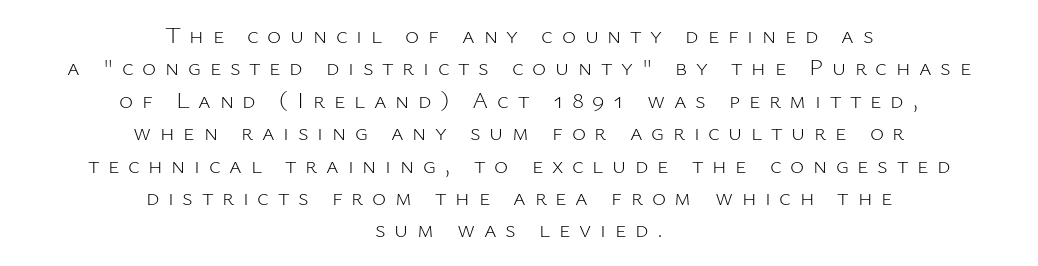
The image shows 24 px text type, upright; set centered, normal line spacing (1.35x), unusually wide letter spacing (+0.36 em), not underlined.
